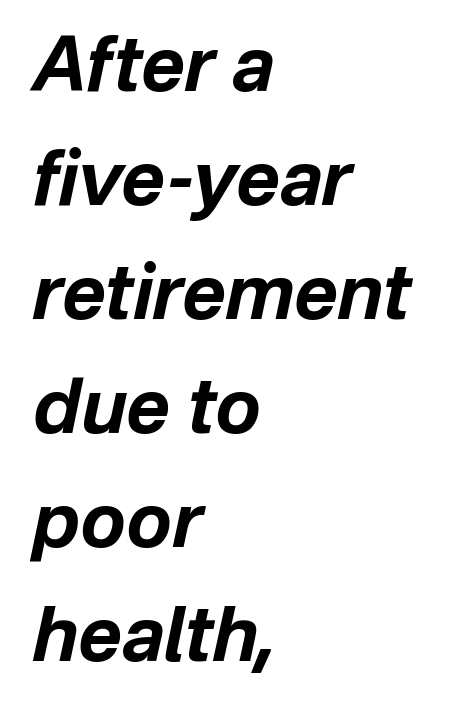
Q: Is the text bold? A: Yes.
Q: Is the text italic (slanted)? A: Yes, it leans right by about 12 degrees.
Q: Is the text underlined? A: No.
Q: How is the paragraph aligned? A: Left-aligned.
Q: Is the spacing between letters normal or unusually wide? A: Normal.
Q: Is the spacing between lines tight, normal or loose? A: Normal.
Q: Width (condensed, normal, or wide)? A: Normal.
Q: Stroke contrast? A: Low.
Q: x-height? A: Medium.
Q: Monospaced? A: No.
